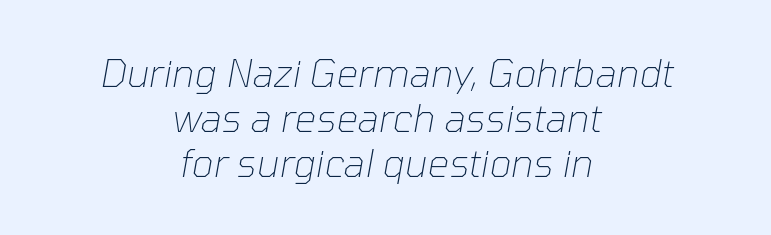
These glyphs show unthickened strokes, regular width or finer. Rule under the text: the space is simply empty. No extra tracking has been applied to these lines. Here the designer chose a conventional face with non-uniform glyph widths. The lettering tilts uniformly, giving the passage an italic look. In CSS terms this would be text-align: center.
